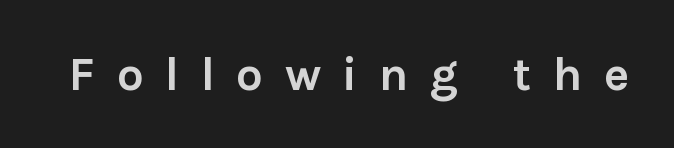
Q: Is the text bold? A: Yes.
Q: Is the text italic (slanted)? A: No, it is upright.
Q: Is the typeface a serif or a sans-serif typeface? A: Sans-serif.
Q: Is the text underlined? A: No.
Q: Is the spacing between letters normal or unusually wide? A: Unusually wide.
Q: Width (condensed, normal, or wide)? A: Normal.
Q: Stroke contrast? A: Low.
Q: x-height? A: Medium.
Q: Monospaced? A: No.
